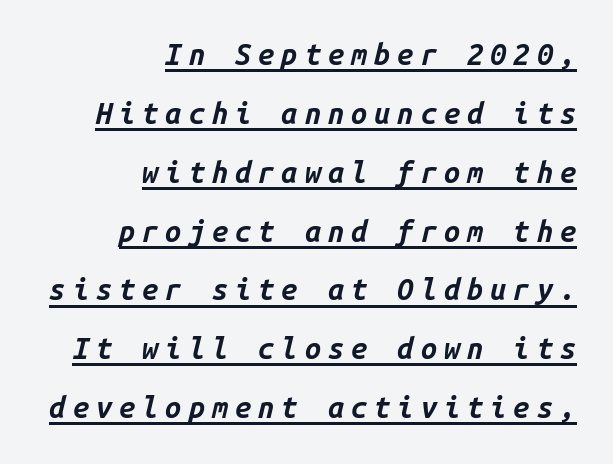
Q: Is the text bold? A: Yes.
Q: Is the text italic (slanted)? A: Yes, it leans right by about 14 degrees.
Q: Is the text underlined? A: Yes.
Q: How is the paragraph aligned? A: Right-aligned.
Q: Is the spacing between letters normal or unusually wide? A: Unusually wide.
Q: Is the spacing between lines tight, normal or loose? A: Loose.
Q: Width (condensed, normal, or wide)? A: Normal.
Q: Stroke contrast? A: Low.
Q: x-height? A: Medium.
Q: Monospaced? A: Yes.
